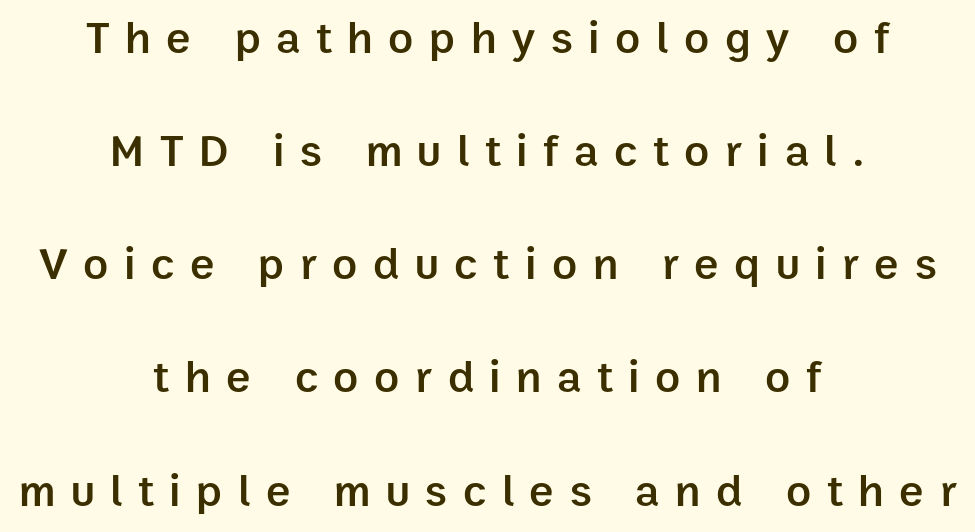
The image shows 46 px semibold sans-serif type, upright; set centered, loose line spacing (2.46x), unusually wide letter spacing (+0.34 em), not underlined; low stroke contrast and a medium x-height.
